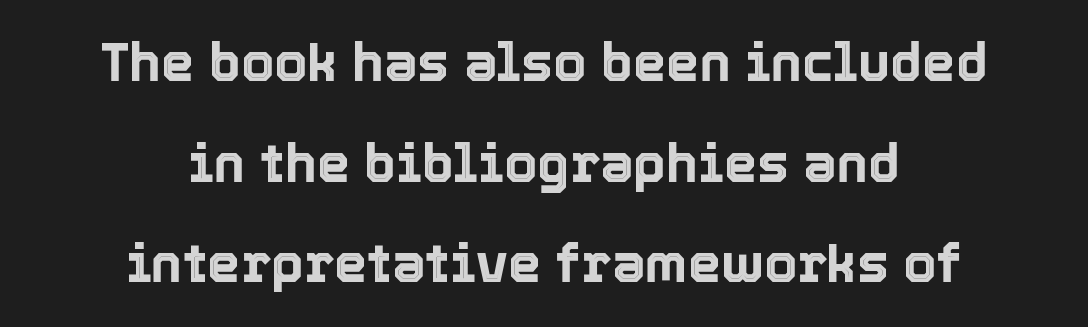
{"italic": "no", "width": "normal", "x_height": "medium", "monospaced": "no", "underline": "no", "align": "center", "line_spacing": "loose", "line_spacing_ratio": 1.9, "letter_spacing": "normal", "letter_spacing_em": 0.0, "glyph_px": 53}
